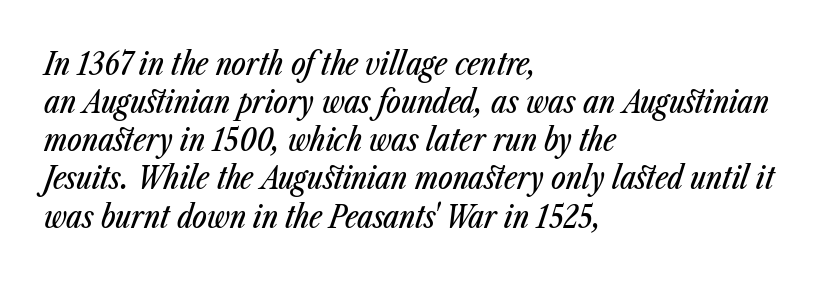
Looks like regular typesetting: each glyph gets only the width it needs. These lines were composed using italics. No word sits above an underline. This sample uses plain, unmodified letter spacing. One-word summary of the alignment: left.
